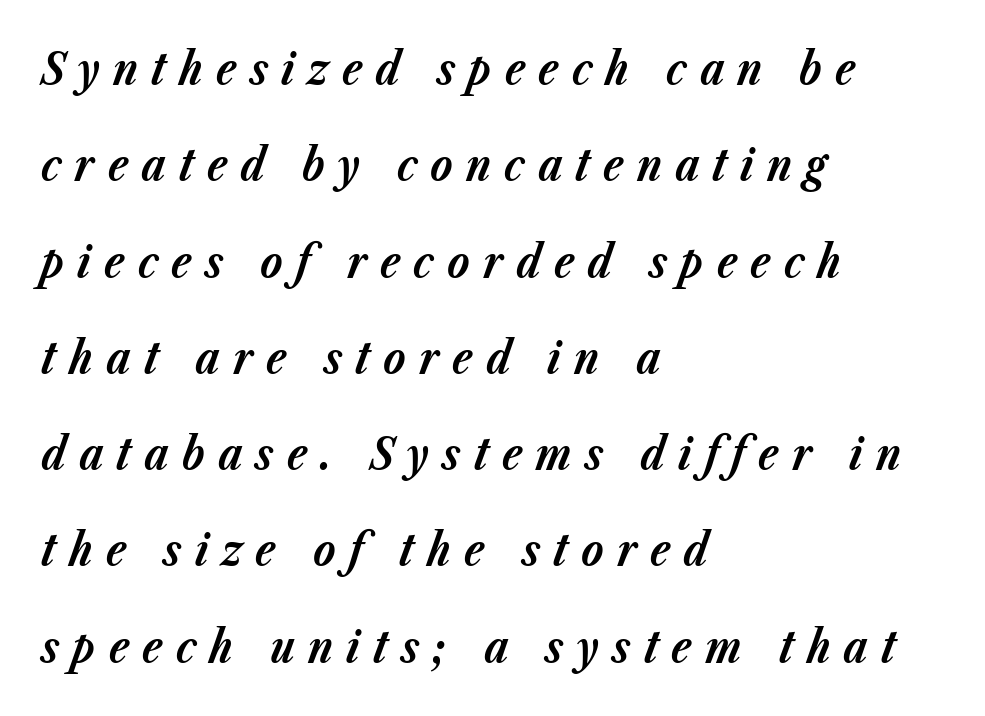
{"italic": "yes", "lean": "right", "slant_degrees": 23, "bold": "yes", "weight": "bold", "width": "normal", "stroke_contrast": "low", "x_height": "medium", "monospaced": "no", "underline": "no", "align": "left", "line_spacing": "loose", "line_spacing_ratio": 2.14, "letter_spacing": "wide", "letter_spacing_em": 0.29, "glyph_px": 45}
